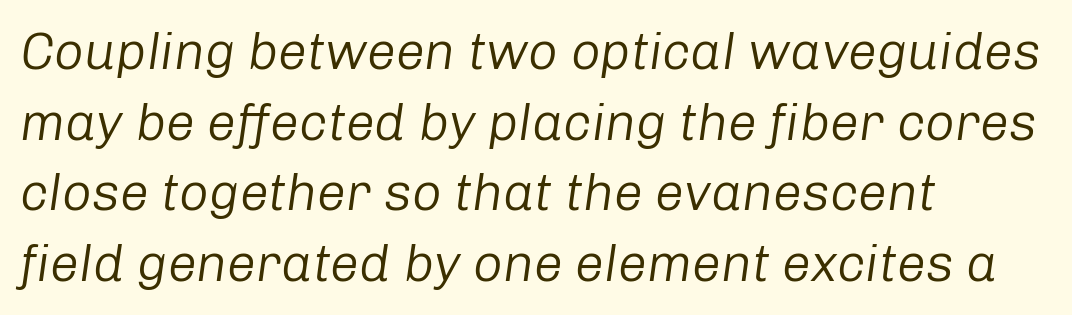
Honestly, the row spacing looks completely unremarkable. Proportional: the letters do not fall into vertical columns. Every row of glyphs begins at an identical x-position on the left. There is no visible air inserted between adjacent glyphs.
